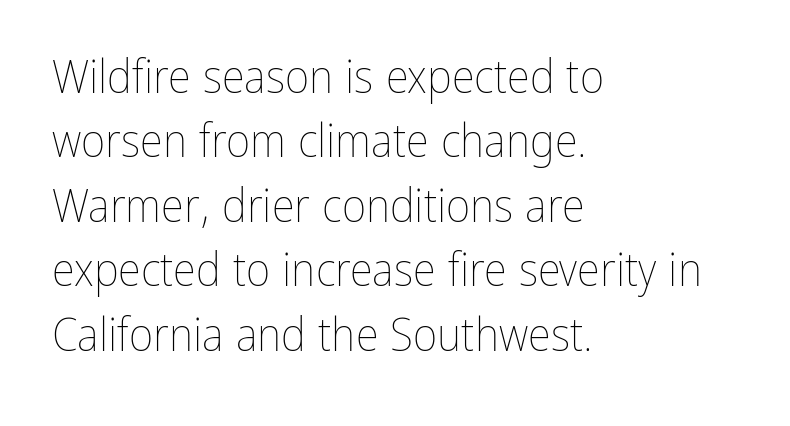
{"italic": "no", "bold": "no", "weight": "thin", "width": "condensed", "stroke_contrast": "low", "x_height": "medium", "monospaced": "no", "underline": "no", "align": "left", "line_spacing": "normal", "line_spacing_ratio": 1.37, "letter_spacing": "normal", "letter_spacing_em": 0.0, "glyph_px": 47}
